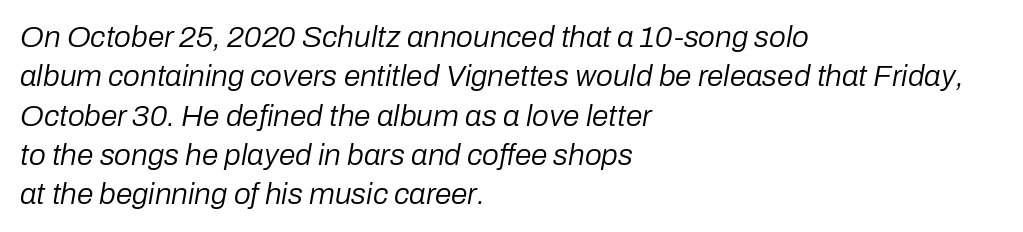
{"italic": "yes", "lean": "right", "slant_degrees": 10, "bold": "no", "weight": "regular", "width": "normal", "stroke_contrast": "low", "x_height": "medium", "monospaced": "no", "underline": "no", "align": "left", "line_spacing": "normal", "line_spacing_ratio": 1.31, "letter_spacing": "normal", "letter_spacing_em": 0.0, "glyph_px": 30}
